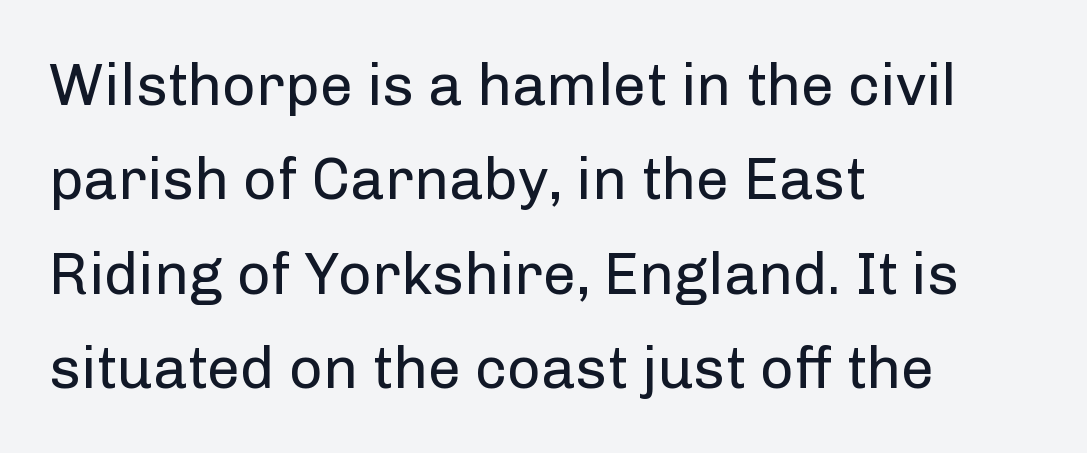
{"serif": "no", "italic": "no", "bold": "no", "weight": "regular", "width": "normal", "stroke_contrast": "low", "x_height": "medium", "monospaced": "no", "underline": "no", "align": "left", "line_spacing": "normal", "line_spacing_ratio": 1.6, "letter_spacing": "normal", "letter_spacing_em": 0.0, "glyph_px": 59}
